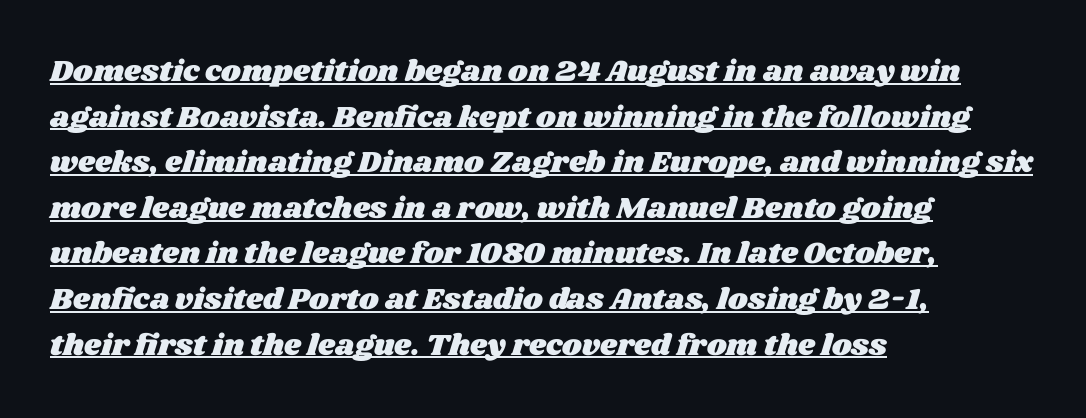
The image shows 30 px wide type; set left-aligned, normal line spacing (1.52x), normal letter spacing, underlined; medium stroke contrast and a large x-height.
